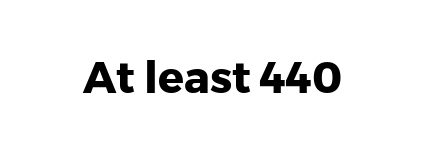
Q: Is the text bold? A: Yes.
Q: Is the text italic (slanted)? A: No, it is upright.
Q: Is the typeface a serif or a sans-serif typeface? A: Sans-serif.
Q: Is the text underlined? A: No.
Q: Is the spacing between letters normal or unusually wide? A: Normal.
Q: Width (condensed, normal, or wide)? A: Normal.
Q: Stroke contrast? A: Low.
Q: x-height? A: Medium.
Q: Monospaced? A: No.
